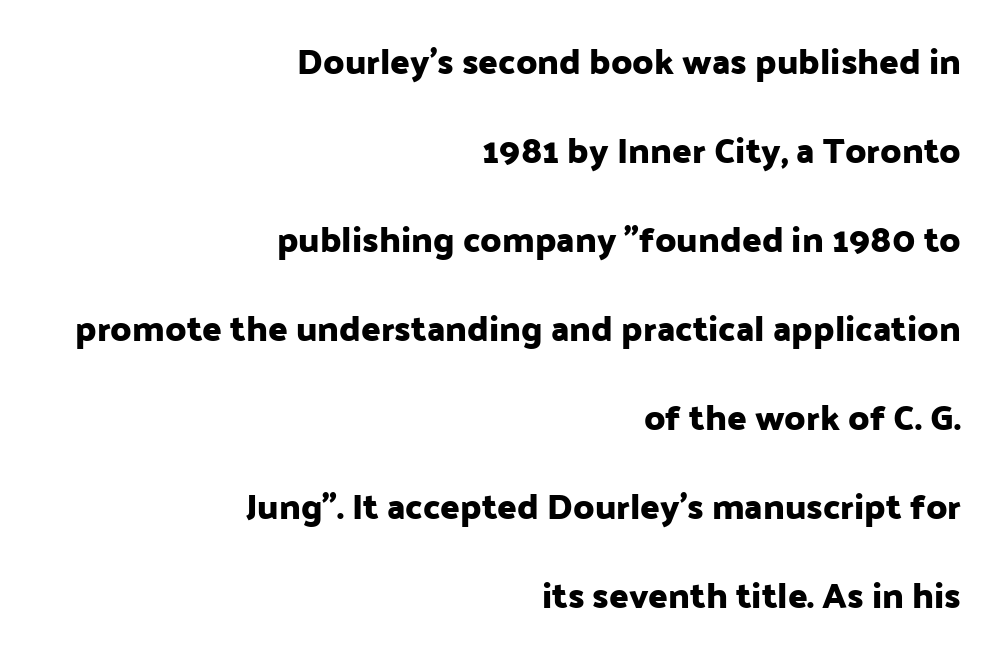
The lines are spread far apart with generous leading. Default kerning and tracking; the words read as compact shapes. A clean baseline with only descenders dipping below it. These lines stack with their right ends in a neat column. These lines are rendered in a variable-pitch font.
